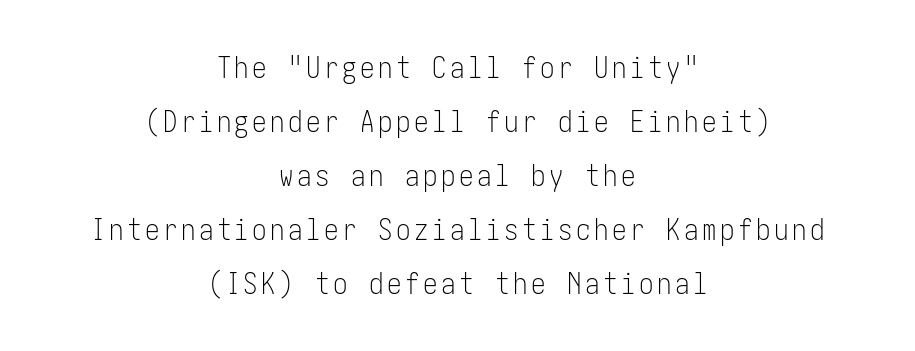
The image shows 29 px light, condensed sans-serif type, upright; set centered, line spacing 1.86x, not underlined; low stroke contrast and a medium x-height.
